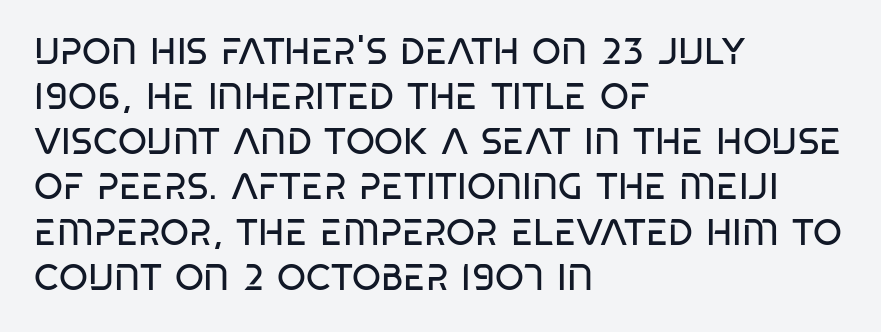
Q: Is the text bold? A: No.
Q: Is the typeface a serif or a sans-serif typeface? A: Sans-serif.
Q: Is the text underlined? A: No.
Q: How is the paragraph aligned? A: Left-aligned.
Q: Is the spacing between letters normal or unusually wide? A: Normal.
Q: Width (condensed, normal, or wide)? A: Condensed.
Q: Stroke contrast? A: Low.
Q: x-height? A: Large.
Q: Monospaced? A: No.
